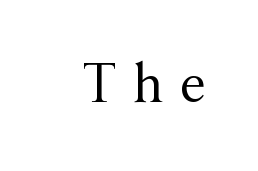
{"serif": "yes", "italic": "no", "bold": "no", "weight": "regular", "width": "normal", "stroke_contrast": "medium", "x_height": "medium", "monospaced": "no", "underline": "no", "letter_spacing": "wide", "letter_spacing_em": 0.33, "glyph_px": 52}
